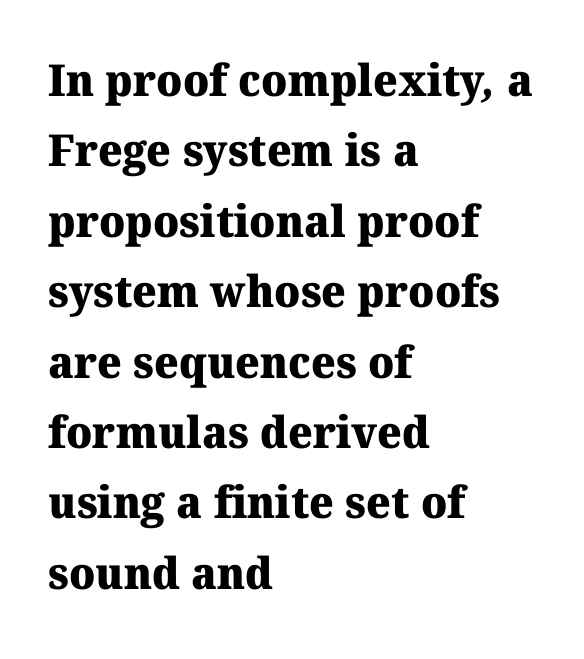
Q: Is the text bold? A: Yes.
Q: Is the typeface a serif or a sans-serif typeface? A: Serif.
Q: Is the text underlined? A: No.
Q: How is the paragraph aligned? A: Left-aligned.
Q: Is the spacing between letters normal or unusually wide? A: Normal.
Q: Is the spacing between lines tight, normal or loose? A: Normal.
Q: Width (condensed, normal, or wide)? A: Normal.
Q: Stroke contrast? A: Medium.
Q: x-height? A: Medium.
Q: Monospaced? A: No.
